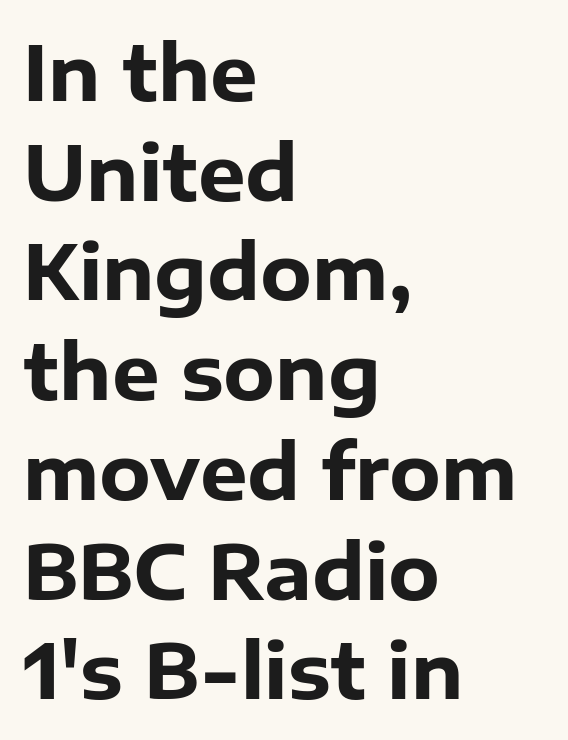
Students, observe: this is what conventionally led text looks like. This rendering employs a face without finishing strokes, i.e., a sans-serif. You could not count columns in this text — the font is proportionally spaced. Words float on clear page, feet unadorned. Line starts are locked; line ends wander.
